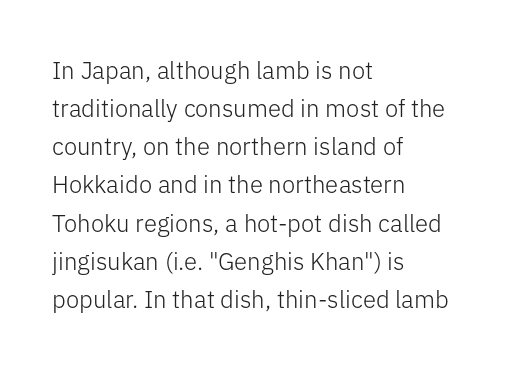
{"italic": "no", "bold": "no", "underline": "no", "align": "left", "line_spacing": "normal", "line_spacing_ratio": 1.59, "letter_spacing": "normal", "letter_spacing_em": 0.0, "glyph_px": 24}
